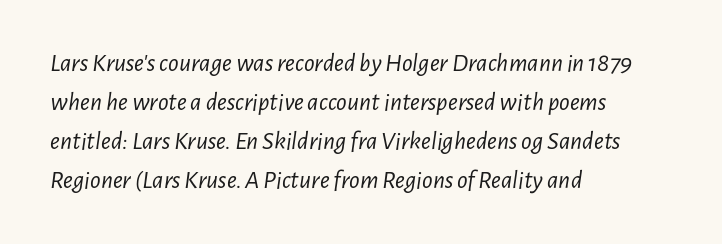
This block has exactly the height ordinary leading produces. Reading down the block, your eye returns to a fixed left position each line. Tall strokes in this sample are angled rather than plumb. No chunkiness to these letters — they're not bold. Between one letter and the next there's only the usual sliver of space.
